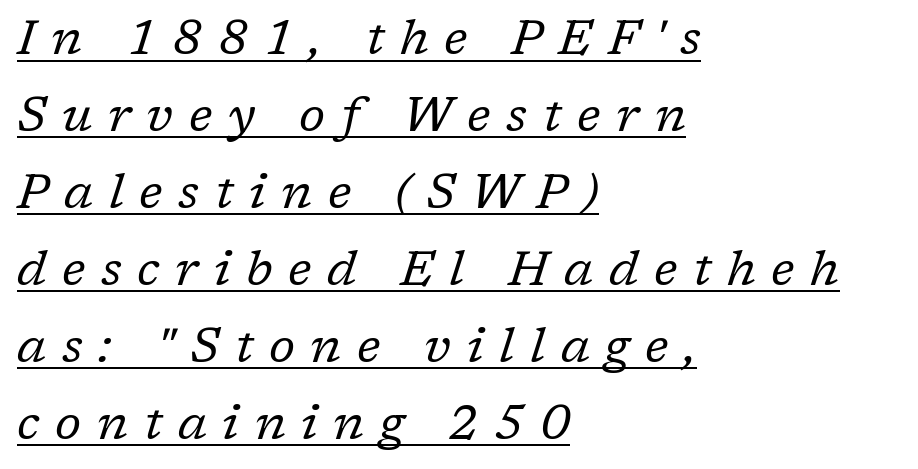
Spacing verdict: proportional, widths tailored to each character. Decoration check: the copy is underlined. Does extra space separate the letters? Yes, quite a lot of it. Is the stroke heavy? The answer is a plain regular-or-lighter. The characters display serif detailing at their extremities. The rag falls on the right side of this text block.
